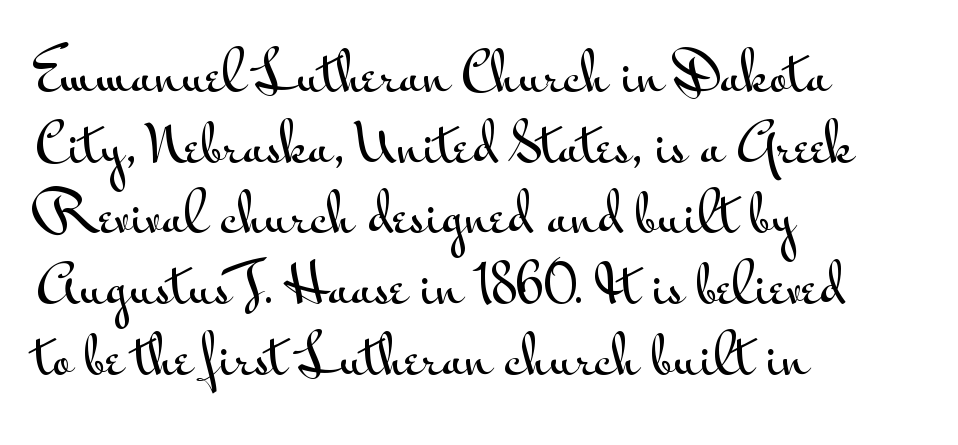
Proportional: the letters do not fall into vertical columns. The zone under the glyphs is completely vacant. This sample uses a sans-serif face. Evenly set lines give the paragraph a standard silhouette. Between one letter and the next there's only the usual sliver of space.
